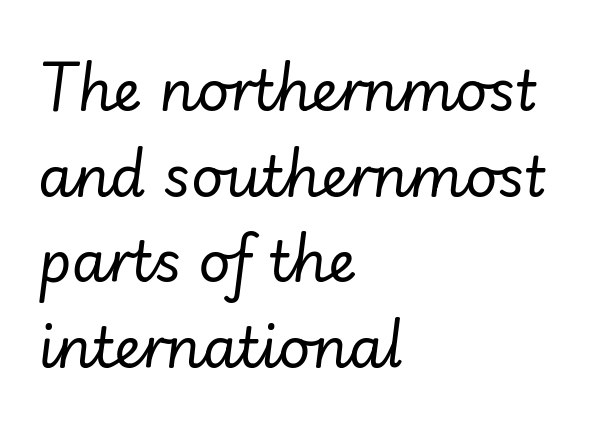
Q: Is the text bold? A: No.
Q: Is the text italic (slanted)? A: Yes, it leans right by about 7 degrees.
Q: Is the text underlined? A: No.
Q: How is the paragraph aligned? A: Left-aligned.
Q: Is the spacing between letters normal or unusually wide? A: Normal.
Q: Is the spacing between lines tight, normal or loose? A: Normal.
Q: Width (condensed, normal, or wide)? A: Normal.
Q: Stroke contrast? A: Low.
Q: x-height? A: Small.
Q: Monospaced? A: No.
